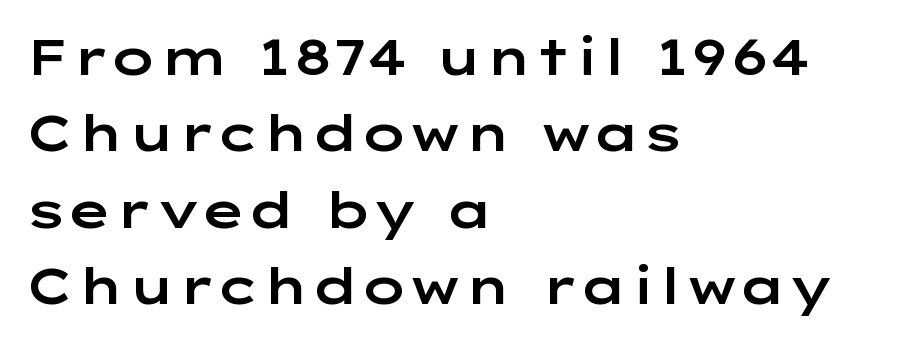
Students, observe: this is what conventionally led text looks like. Posture: straight, roman, zero tilt. Bare-footed words on every line. Looks like regular typesetting: each glyph gets only the width it needs.
